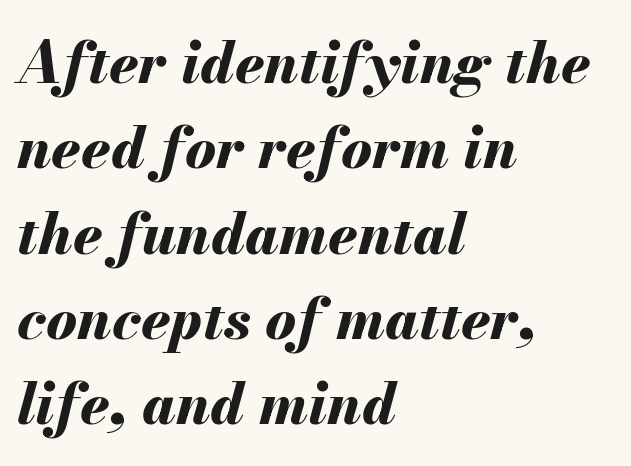
Line beginnings align vertically; line endings do not. The letters are slanted; this is an italic face. This sample has the flowing, uneven cadence of proportional lettering. Whoever set this chose a conventional vertical rhythm. The string is rendered with underlining switched off. Standard letterfit; no display-style spreading of the glyphs.
